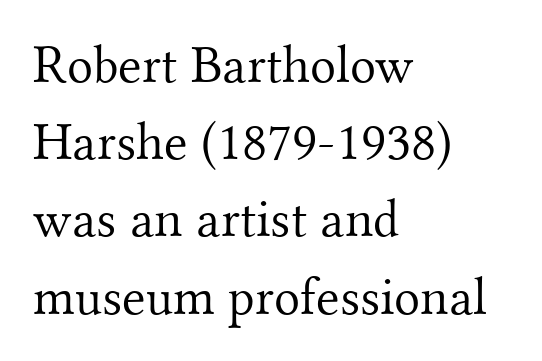
{"serif": "yes", "italic": "no", "bold": "no", "weight": "light", "width": "normal", "stroke_contrast": "medium", "x_height": "small", "monospaced": "no", "underline": "no", "align": "left", "line_spacing": "normal", "line_spacing_ratio": 1.43, "letter_spacing": "normal", "letter_spacing_em": 0.0, "glyph_px": 54}
